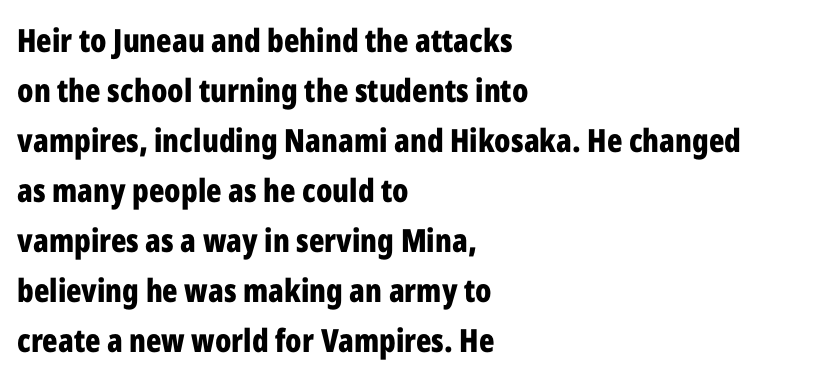
The space directly below the letters is spotless. The rendering shows plain stroke endings on the letterforms — a sans-serif design. How are the letters spaced? Ordinarily, with no added tracking. Spacing verdict: proportional, widths tailored to each character.
